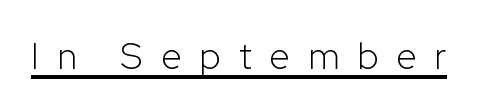
Q: Is the text bold? A: No.
Q: Is the text italic (slanted)? A: No, it is upright.
Q: Is the typeface a serif or a sans-serif typeface? A: Sans-serif.
Q: Is the text underlined? A: Yes.
Q: Is the spacing between letters normal or unusually wide? A: Unusually wide.
Q: Width (condensed, normal, or wide)? A: Normal.
Q: Stroke contrast? A: Low.
Q: x-height? A: Medium.
Q: Monospaced? A: No.
